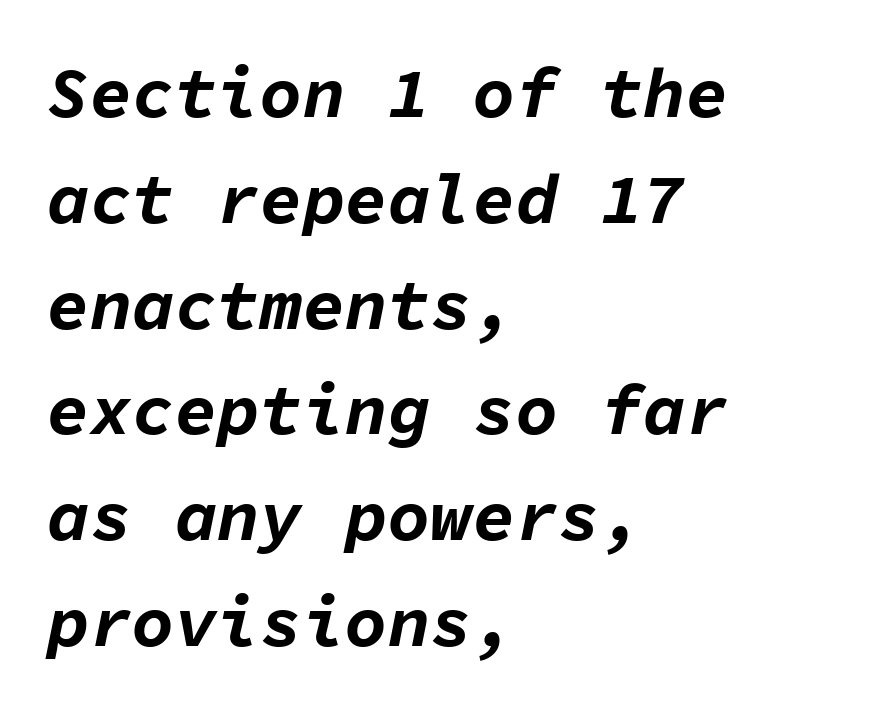
The image shows 71 px bold type, italic (leaning right), monospaced; set left-aligned, normal line spacing (1.49x), normal letter spacing, not underlined; low stroke contrast and a medium x-height.
